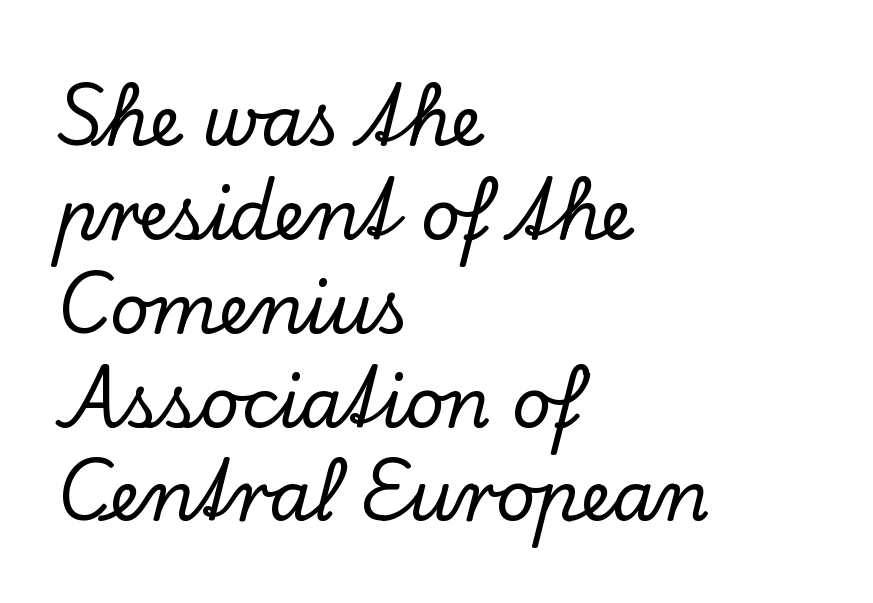
Q: Is the text italic (slanted)? A: Yes.
Q: Is the typeface a serif or a sans-serif typeface? A: Serif.
Q: Is the text underlined? A: No.
Q: How is the paragraph aligned? A: Left-aligned.
Q: Is the spacing between letters normal or unusually wide? A: Normal.
Q: Is the spacing between lines tight, normal or loose? A: Normal.
Q: Width (condensed, normal, or wide)? A: Normal.
Q: Stroke contrast? A: Low.
Q: x-height? A: Small.
Q: Monospaced? A: No.
